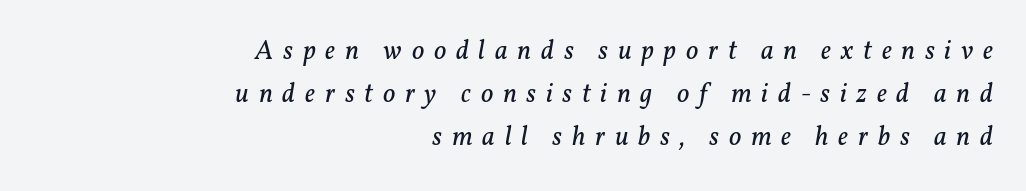
{"italic": "yes", "lean": "right", "slant_degrees": 11, "bold": "no", "underline": "no", "align": "right", "line_spacing": "normal", "line_spacing_ratio": 1.6, "letter_spacing": "wide", "letter_spacing_em": 0.36, "glyph_px": 27}
